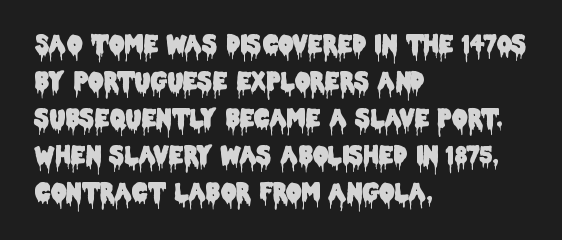
Q: Is the text italic (slanted)? A: No, it is upright.
Q: Is the text underlined? A: No.
Q: How is the paragraph aligned? A: Left-aligned.
Q: Is the spacing between letters normal or unusually wide? A: Normal.
Q: Is the spacing between lines tight, normal or loose? A: Normal.
